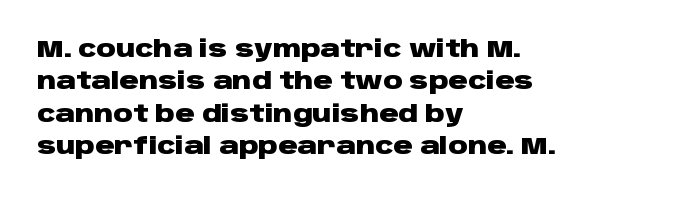
Q: Is the text bold? A: Yes.
Q: Is the text italic (slanted)? A: No, it is upright.
Q: Is the text underlined? A: No.
Q: How is the paragraph aligned? A: Left-aligned.
Q: Is the spacing between letters normal or unusually wide? A: Normal.
Q: Is the spacing between lines tight, normal or loose? A: Normal.
